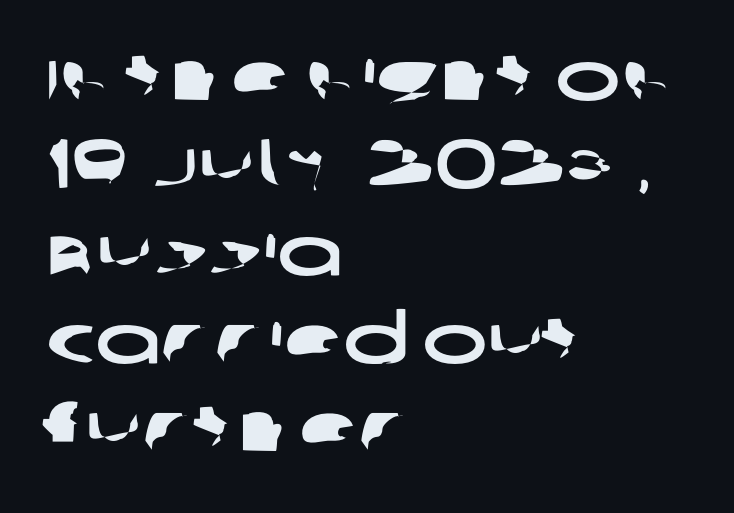
Glance below the letters and you will spot only blank space. Each letter keeps its own natural width here, so spacing adapts to shape. The lines sit at an ordinary, default distance from one another. Letter spacing: default.
